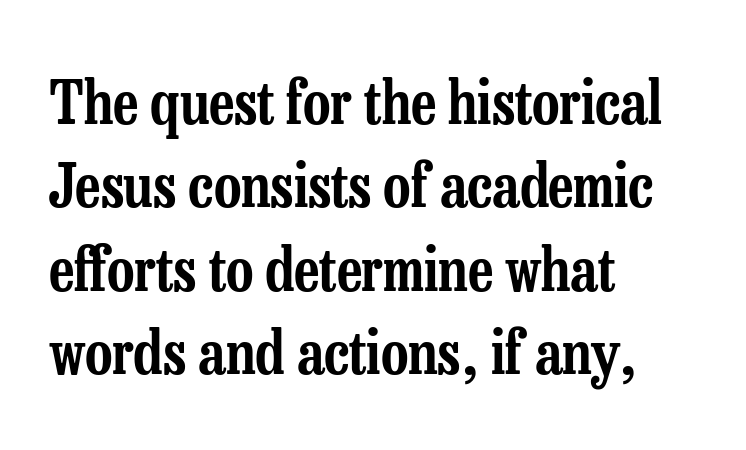
The image shows 60 px condensed serif type, upright; set left-aligned, normal line spacing (1.39x), normal letter spacing, not underlined; low stroke contrast and a medium x-height.
